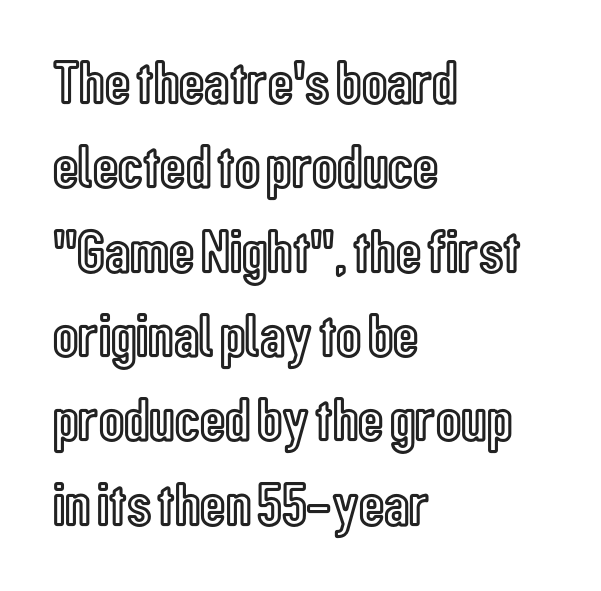
The image shows 62 px condensed type, upright; set left-aligned, normal line spacing (1.36x), normal letter spacing, not underlined; a medium x-height.
